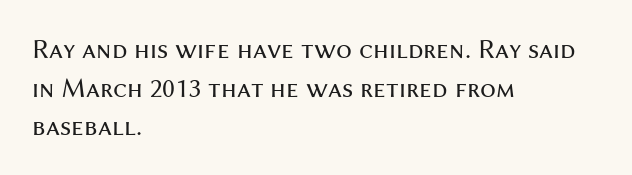
Q: Is the text bold? A: No.
Q: Is the text italic (slanted)? A: No, it is upright.
Q: Is the typeface a serif or a sans-serif typeface? A: Sans-serif.
Q: Is the text underlined? A: No.
Q: How is the paragraph aligned? A: Left-aligned.
Q: Is the spacing between letters normal or unusually wide? A: Normal.
Q: Is the spacing between lines tight, normal or loose? A: Normal.
Q: Width (condensed, normal, or wide)? A: Normal.
Q: Stroke contrast? A: Medium.
Q: x-height? A: Medium.
Q: Monospaced? A: No.
